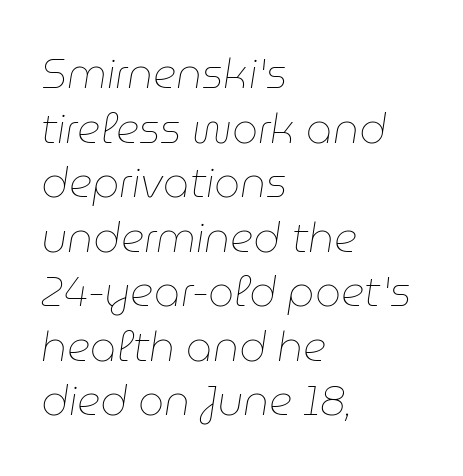
{"italic": "yes", "lean": "right", "slant_degrees": 9, "bold": "no", "weight": "thin", "width": "normal", "stroke_contrast": "low", "x_height": "medium", "monospaced": "no", "underline": "no", "align": "left", "line_spacing": "normal", "line_spacing_ratio": 1.33, "letter_spacing": "normal", "letter_spacing_em": 0.0, "glyph_px": 41}
